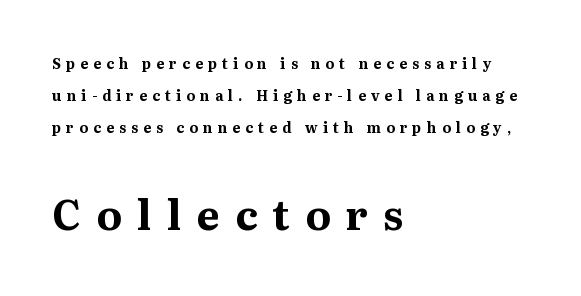
Q: Is the text bold? A: Yes.
Q: Is the text italic (slanted)? A: No, it is upright.
Q: Is the typeface a serif or a sans-serif typeface? A: Serif.
Q: Is the text underlined? A: No.
Q: How is the paragraph aligned? A: Left-aligned.
Q: Is the spacing between letters normal or unusually wide? A: Unusually wide.
Q: Is the spacing between lines tight, normal or loose? A: Loose.
Q: Which block of text is set in a larger size, the first (top) or the second (bottom)? A: The second (bottom) one.
Q: Width (condensed, normal, or wide)? A: Normal.
Q: Stroke contrast? A: Medium.
Q: x-height? A: Medium.
Q: Monospaced? A: No.
